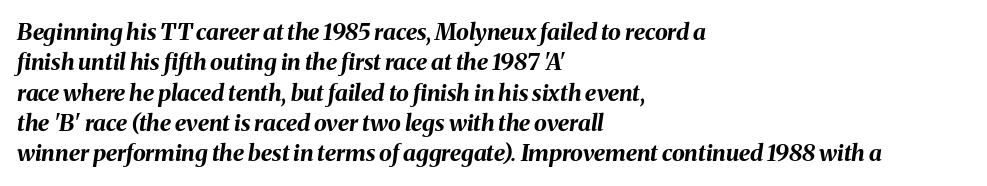
Q: Is the text bold? A: Yes.
Q: Is the text italic (slanted)? A: Yes, it leans right by about 8 degrees.
Q: Is the text underlined? A: No.
Q: How is the paragraph aligned? A: Left-aligned.
Q: Is the spacing between letters normal or unusually wide? A: Normal.
Q: Is the spacing between lines tight, normal or loose? A: Normal.
